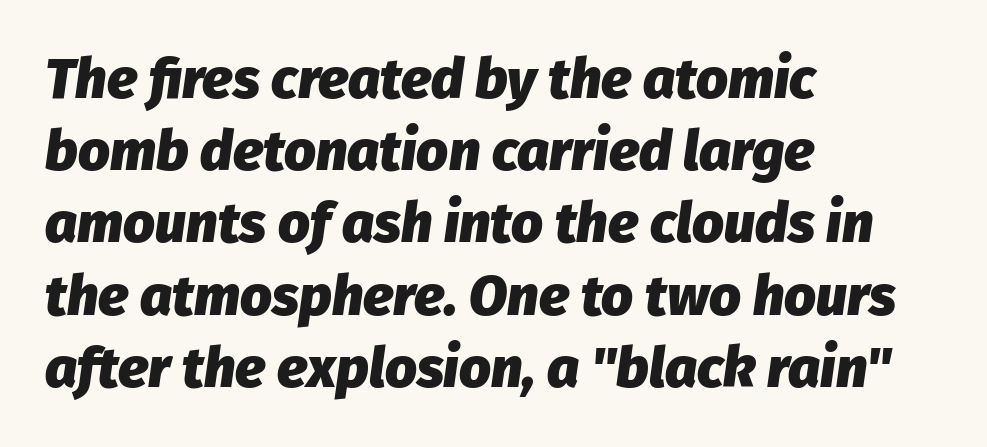
The image shows 56 px heavy type, italic (leaning right); set left-aligned, normal line spacing (1.29x), normal letter spacing, not underlined; low stroke contrast and a medium x-height.
